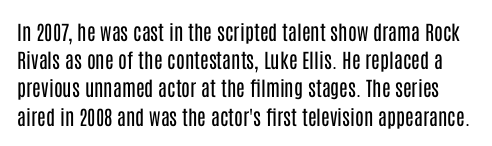
{"italic": "no", "bold": "no", "underline": "no", "line_spacing": "normal", "line_spacing_ratio": 1.41, "letter_spacing": "normal", "letter_spacing_em": 0.0, "glyph_px": 20}
